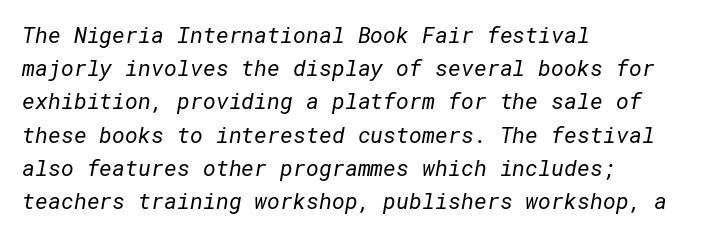
The image shows 22 px text type; set left-aligned, normal line spacing (1.51x), normal letter spacing, not underlined.
